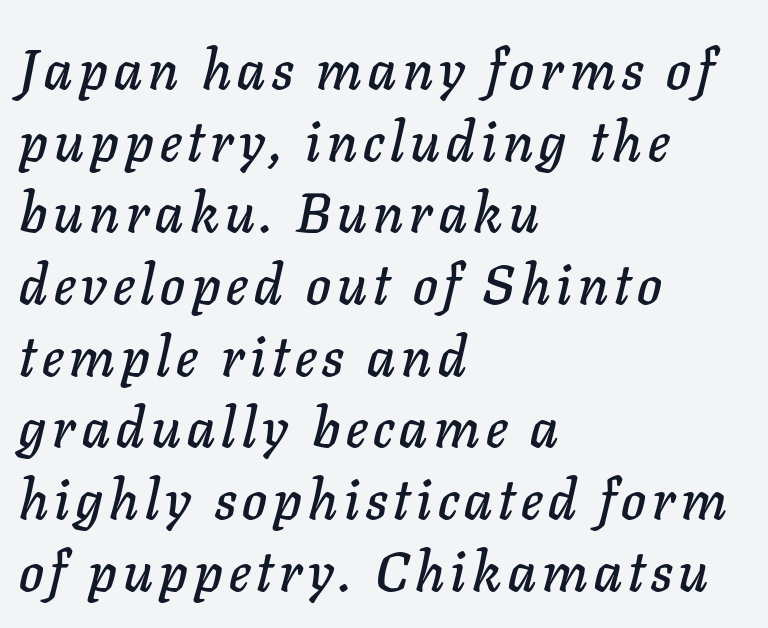
Q: Is the text italic (slanted)? A: Yes, it leans right by about 11 degrees.
Q: Is the text underlined? A: No.
Q: How is the paragraph aligned? A: Left-aligned.
Q: Is the spacing between lines tight, normal or loose? A: Normal.
Q: Width (condensed, normal, or wide)? A: Normal.
Q: Stroke contrast? A: Low.
Q: x-height? A: Medium.
Q: Monospaced? A: No.
